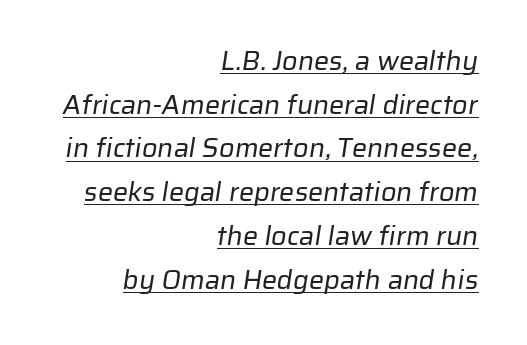
The image shows 27 px text type; set right-aligned, normal line spacing (1.62x), normal letter spacing, underlined.
